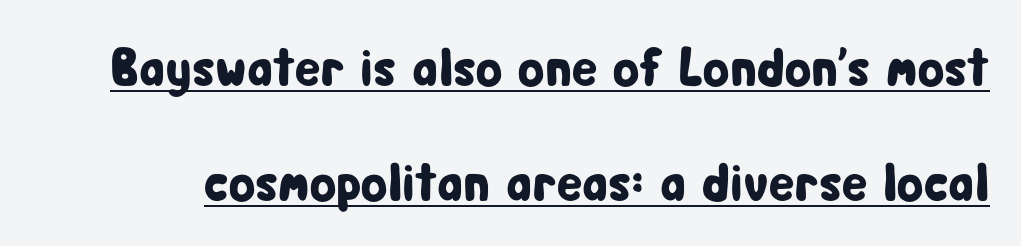
Does a line run under the words? Yes, clearly. The axis of the letterforms is exactly vertical. The letters advance in unequal steps, a hallmark of proportional type. A typesetter would call this zero additional tracking. The leading is generous, giving the passage an open texture. This sample uses a sans-serif face.
